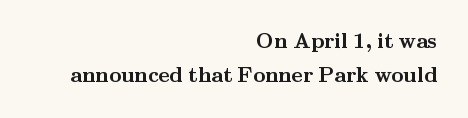
{"italic": "no", "bold": "yes", "underline": "no", "align": "right", "line_spacing": "normal", "line_spacing_ratio": 1.6, "letter_spacing": "normal", "letter_spacing_em": 0.0, "glyph_px": 21}
